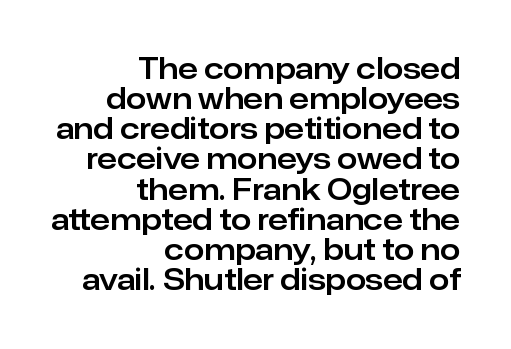
Posture: straight, roman, zero tilt. Check where the strokes stop: nothing finishes them off — pure sans. Proportional: the letters do not fall into vertical columns. Rule under the text: the space is simply empty. How would I describe the line gaps? Narrow and economical.
